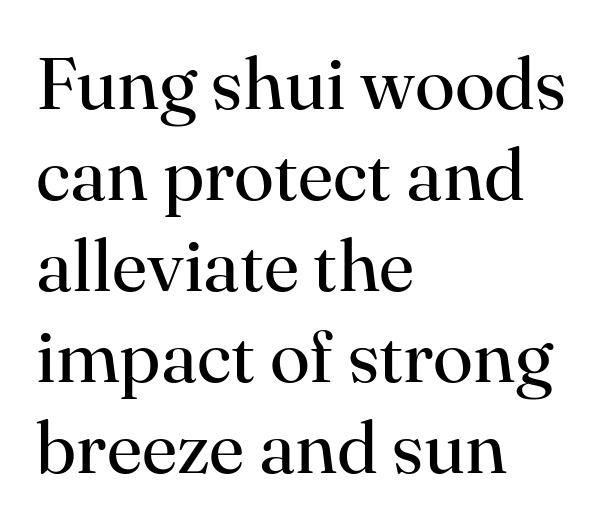
The image shows 74 px regular-weight serif type, upright; set left-aligned, line spacing 1.23x, normal letter spacing, not underlined; high stroke contrast and a small x-height.
